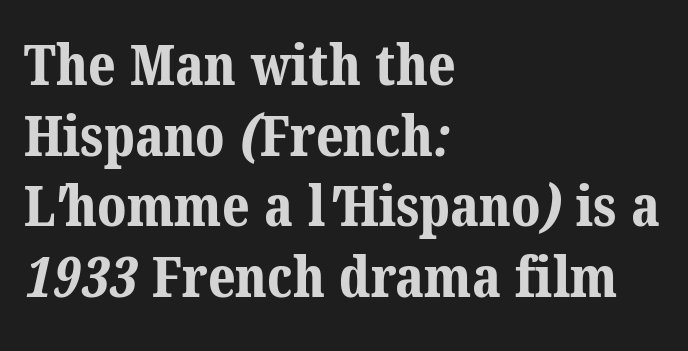
Q: Is the text bold? A: Yes.
Q: Is the typeface a serif or a sans-serif typeface? A: Serif.
Q: Is the text underlined? A: No.
Q: How is the paragraph aligned? A: Left-aligned.
Q: Is the spacing between letters normal or unusually wide? A: Normal.
Q: Width (condensed, normal, or wide)? A: Normal.
Q: Stroke contrast? A: Medium.
Q: x-height? A: Medium.
Q: Monospaced? A: No.
